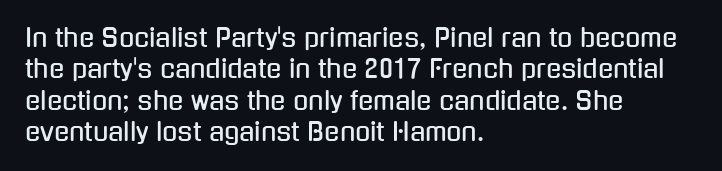
The image shows 25 px text type, upright; set left-aligned, normal line spacing (1.26x), normal letter spacing, not underlined.
